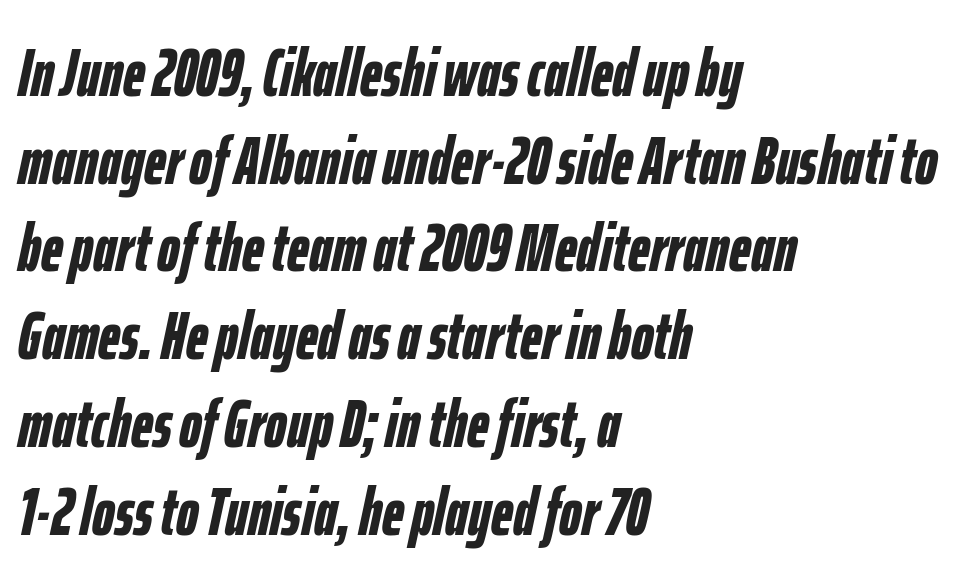
{"italic": "yes", "lean": "right", "slant_degrees": 12, "bold": "yes", "weight": "semibold", "width": "condensed", "stroke_contrast": "low", "x_height": "medium", "monospaced": "no", "underline": "no", "align": "left", "line_spacing": "normal", "line_spacing_ratio": 1.29, "letter_spacing": "normal", "letter_spacing_em": 0.0, "glyph_px": 68}
